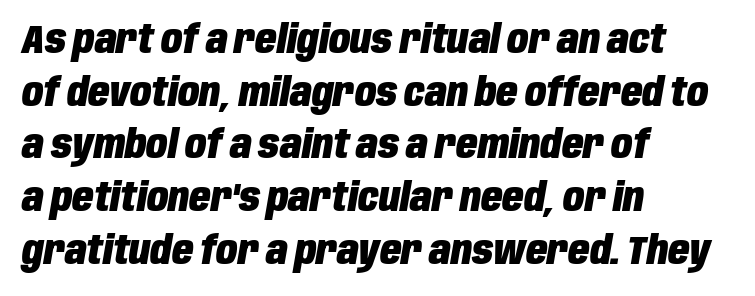
Looks like regular typesetting: each glyph gets only the width it needs. This block has exactly the height ordinary leading produces. You can tell it's italic because the verticals aren't actually vertical. The passage shown is emphatically bold.
